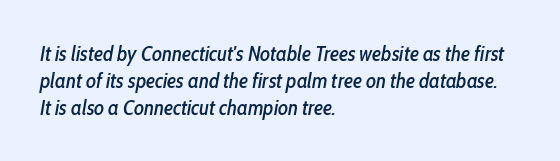
{"italic": "yes", "lean": "right", "slant_degrees": 10, "underline": "no", "align": "left", "line_spacing": "normal", "line_spacing_ratio": 1.28, "letter_spacing": "normal", "letter_spacing_em": 0.0, "glyph_px": 21}
